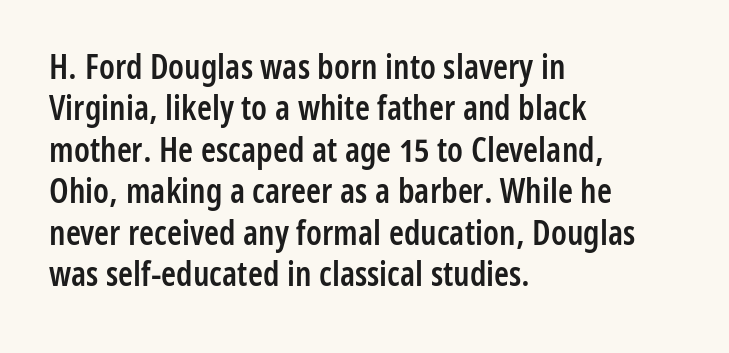
{"serif": "no", "italic": "no", "bold": "semi", "weight": "semibold", "width": "condensed", "stroke_contrast": "low", "x_height": "medium", "monospaced": "no", "underline": "no", "align": "left", "line_spacing_ratio": 1.22, "letter_spacing": "normal", "letter_spacing_em": 0.0, "glyph_px": 34}
